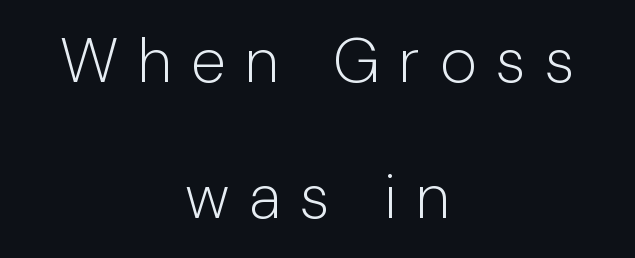
{"serif": "no", "italic": "no", "bold": "no", "weight": "light", "width": "normal", "stroke_contrast": "low", "x_height": "medium", "monospaced": "no", "underline": "no", "align": "center", "line_spacing": "loose", "line_spacing_ratio": 2.16, "letter_spacing": "wide", "letter_spacing_em": 0.31, "glyph_px": 63}
